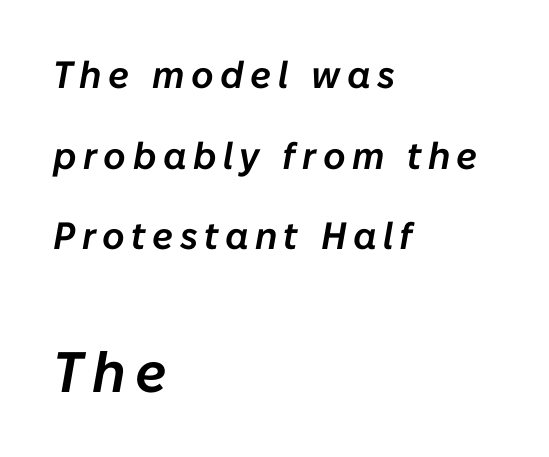
The image shows 57 px text type, italic (leaning right); set left-aligned, loose line spacing (2.12x), not underlined; the second (bottom) block is 1.5x larger; low stroke contrast and a medium x-height.
